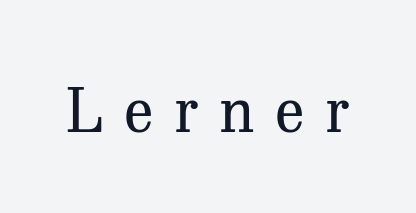
Q: Is the text bold? A: No.
Q: Is the text italic (slanted)? A: No, it is upright.
Q: Is the typeface a serif or a sans-serif typeface? A: Serif.
Q: Is the text underlined? A: No.
Q: Is the spacing between letters normal or unusually wide? A: Unusually wide.
Q: Width (condensed, normal, or wide)? A: Normal.
Q: Stroke contrast? A: Medium.
Q: x-height? A: Medium.
Q: Monospaced? A: No.
